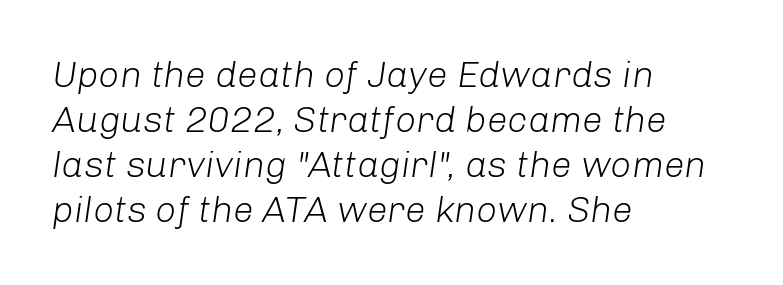
{"italic": "yes", "lean": "right", "slant_degrees": 8, "bold": "no", "weight": "light", "width": "normal", "stroke_contrast": "low", "x_height": "medium", "monospaced": "no", "underline": "no", "align": "left", "line_spacing_ratio": 1.22, "letter_spacing": "normal", "letter_spacing_em": 0.0, "glyph_px": 37}
